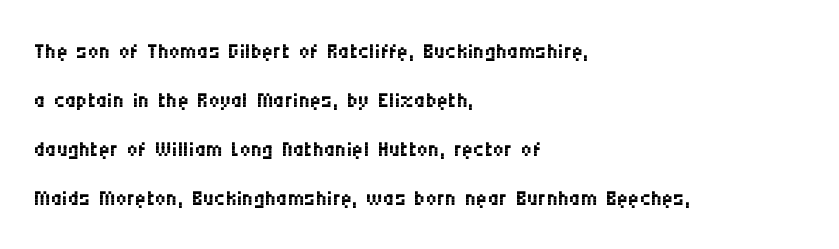
Q: Is the text bold? A: No.
Q: Is the text italic (slanted)? A: No, it is upright.
Q: Is the typeface a serif or a sans-serif typeface? A: Sans-serif.
Q: Is the text underlined? A: No.
Q: How is the paragraph aligned? A: Left-aligned.
Q: Is the spacing between letters normal or unusually wide? A: Normal.
Q: Is the spacing between lines tight, normal or loose? A: Normal.
Q: Width (condensed, normal, or wide)? A: Condensed.
Q: Stroke contrast? A: Medium.
Q: x-height? A: Large.
Q: Monospaced? A: No.
